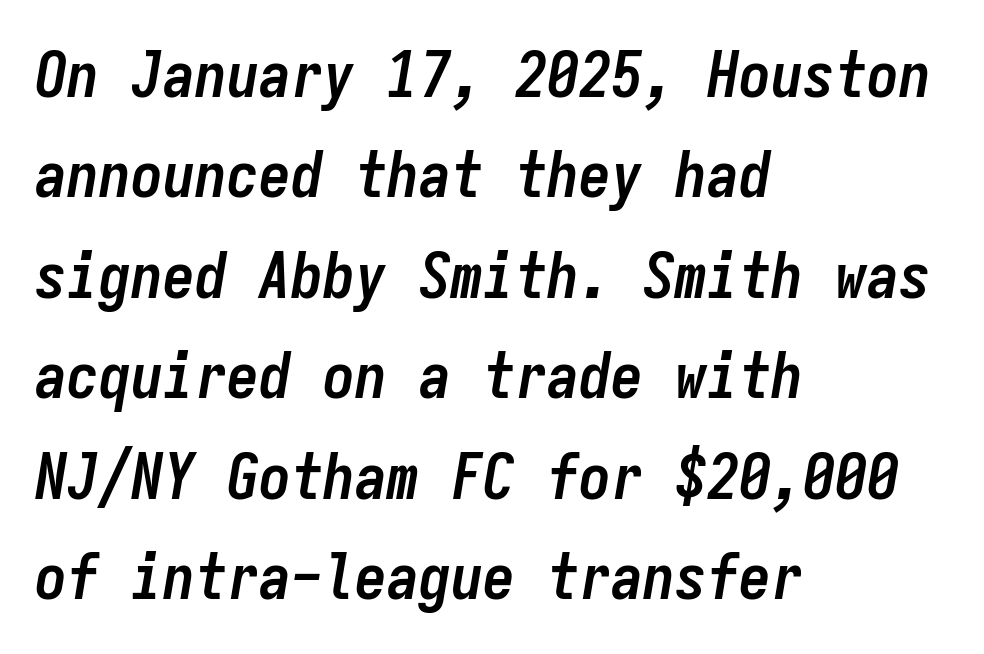
The image shows 64 px semibold, condensed type, italic (leaning right), monospaced; set left-aligned, normal line spacing (1.57x), normal letter spacing, not underlined; low stroke contrast and a medium x-height.
